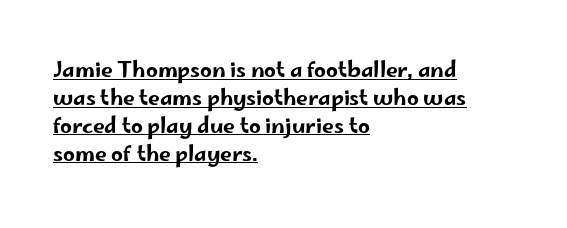
Q: Is the text italic (slanted)? A: No, it is upright.
Q: Is the text underlined? A: Yes.
Q: How is the paragraph aligned? A: Left-aligned.
Q: Is the spacing between letters normal or unusually wide? A: Normal.
Q: Is the spacing between lines tight, normal or loose? A: Normal.
